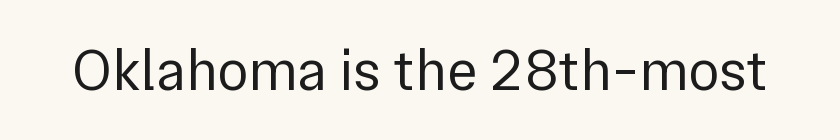
Compared with a typical body face, this is equally light or lighter still. Each letter keeps its own natural width here, so spacing adapts to shape. A typesetter would mark this as roman, not italic. I'd call this a sans setting — the letters go barefoot. Honestly, the letter spacing is just normal — you wouldn't notice it.
